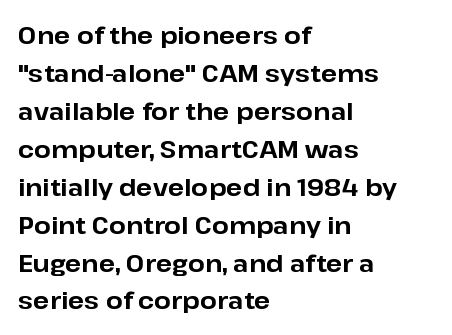
Q: Is the text bold? A: Yes.
Q: Is the text italic (slanted)? A: No, it is upright.
Q: Is the text underlined? A: No.
Q: How is the paragraph aligned? A: Left-aligned.
Q: Is the spacing between letters normal or unusually wide? A: Normal.
Q: Is the spacing between lines tight, normal or loose? A: Normal.
